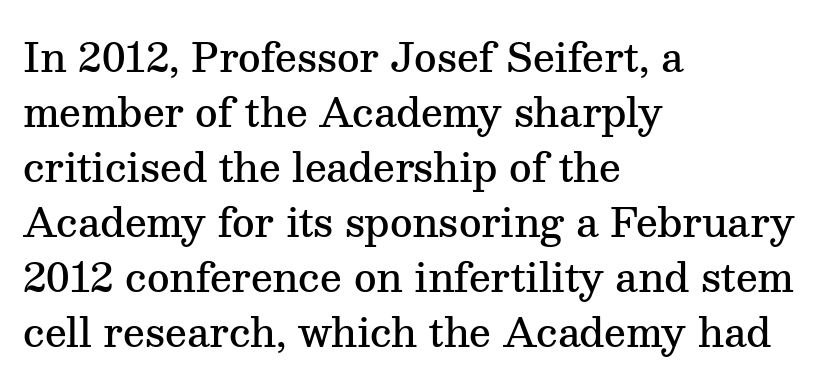
The image shows 39 px semibold serif type, upright; set left-aligned, normal line spacing (1.41x), normal letter spacing, not underlined; medium stroke contrast and a medium x-height.
